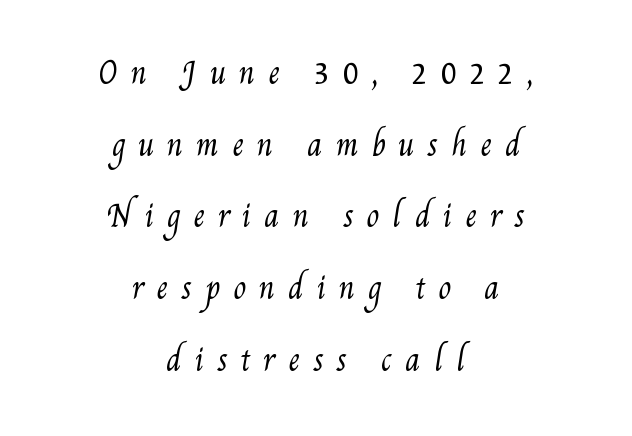
The image shows 29 px regular-weight, condensed type; set centered, loose line spacing (2.47x), unusually wide letter spacing (+0.45 em), not underlined; medium stroke contrast and a small x-height.
